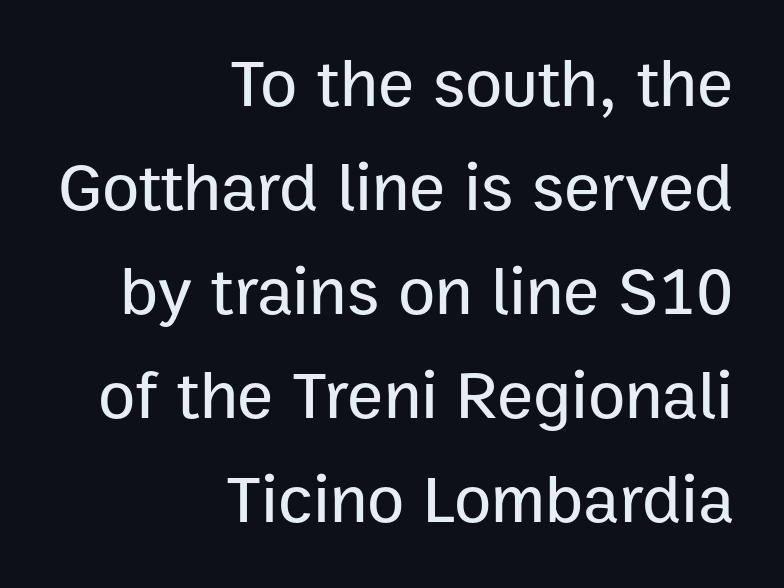
Q: Is the text italic (slanted)? A: No, it is upright.
Q: Is the typeface a serif or a sans-serif typeface? A: Sans-serif.
Q: Is the text underlined? A: No.
Q: How is the paragraph aligned? A: Right-aligned.
Q: Is the spacing between letters normal or unusually wide? A: Normal.
Q: Is the spacing between lines tight, normal or loose? A: Normal.
Q: Width (condensed, normal, or wide)? A: Normal.
Q: Stroke contrast? A: Low.
Q: x-height? A: Medium.
Q: Monospaced? A: No.
